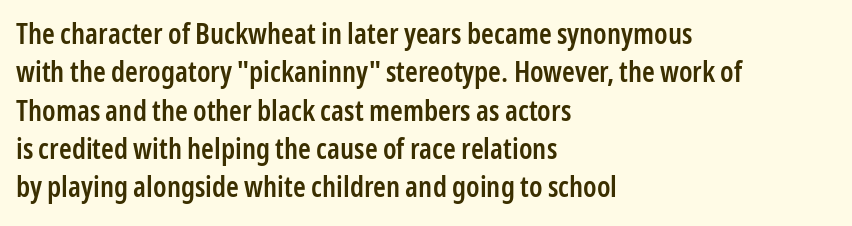
The foot of each line stays bare and open. Evenly set lines give the paragraph a standard silhouette. Each line starts at the same left margin while the right side varies. The glyphs in this specimen are sans serif. Every character sits straight up, as roman type does. Words appear dense and cohesive because spacing is normal.
